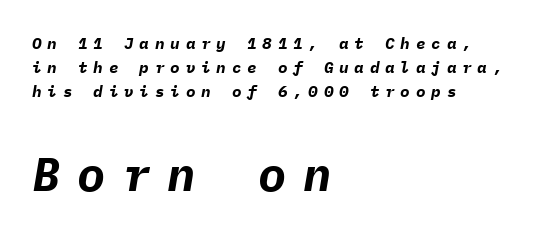
Q: Is the text bold? A: Yes.
Q: Is the text italic (slanted)? A: Yes, it leans right by about 9 degrees.
Q: Is the text underlined? A: No.
Q: How is the paragraph aligned? A: Left-aligned.
Q: Is the spacing between letters normal or unusually wide? A: Unusually wide.
Q: Is the spacing between lines tight, normal or loose? A: Normal.
Q: Which block of text is set in a larger size, the first (top) or the second (bottom)? A: The second (bottom) one.
Q: Width (condensed, normal, or wide)? A: Normal.
Q: Stroke contrast? A: Low.
Q: x-height? A: Medium.
Q: Monospaced? A: Yes.
